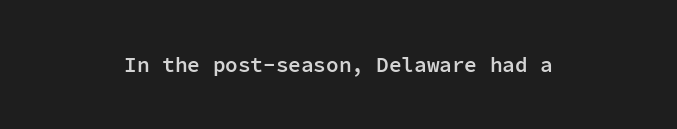
{"italic": "no", "bold": "semi", "underline": "no", "align": "center", "letter_spacing": "normal", "letter_spacing_em": 0.0, "glyph_px": 21}
